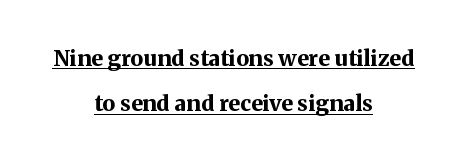
The image shows 22 px bold type, upright; set centered, loose line spacing (2.06x), normal letter spacing, underlined.
